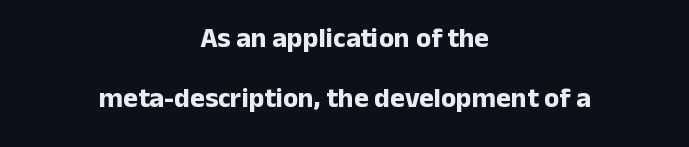
{"serif": "no", "italic": "no", "bold": "yes", "weight": "bold", "width": "normal", "stroke_contrast": "low", "x_height": "medium", "monospaced": "no", "underline": "no", "align": "center", "line_spacing": "loose", "line_spacing_ratio": 2.15, "letter_spacing": "normal", "letter_spacing_em": 0.0, "glyph_px": 28}
